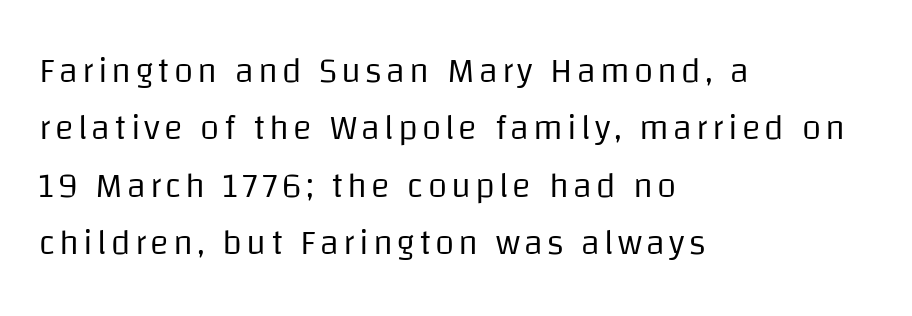
Do the characters align in a grid? No, the font is proportional. Which margin do the lines hug? The left one — the right edge is uneven. The rows are spaced the way most documents space them. Check where the strokes stop: nothing finishes them off — pure sans. The area under the type is left untouched. Weight: in the light-to-regular range.
